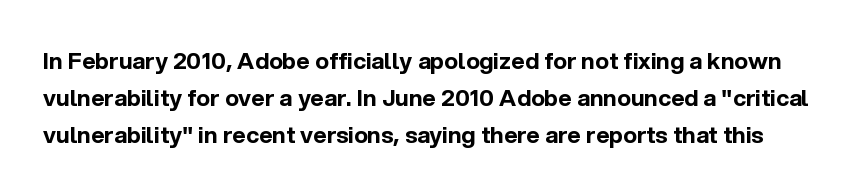
Q: Is the text bold? A: Yes.
Q: Is the text italic (slanted)? A: No, it is upright.
Q: Is the text underlined? A: No.
Q: Is the spacing between letters normal or unusually wide? A: Normal.
Q: Is the spacing between lines tight, normal or loose? A: Normal.
